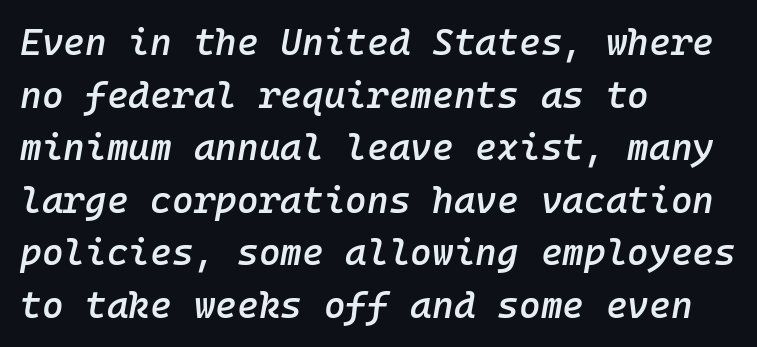
{"italic": "yes", "lean": "right", "slant_degrees": 10, "bold": "semi", "weight": "semibold", "width": "normal", "stroke_contrast": "low", "x_height": "medium", "monospaced": "yes", "underline": "no", "align": "left", "line_spacing": "normal", "line_spacing_ratio": 1.42, "letter_spacing": "normal", "letter_spacing_em": 0.0, "glyph_px": 37}
